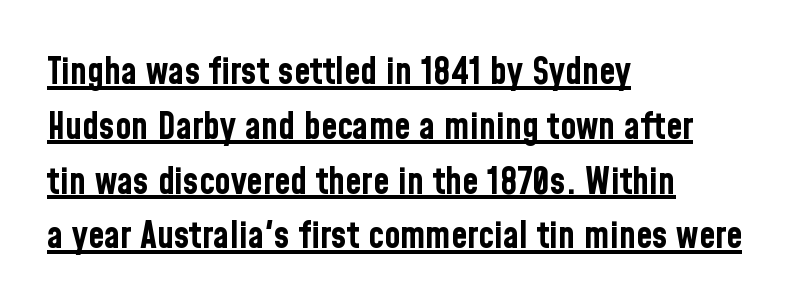
The image shows 37 px bold, condensed sans-serif type, upright; set left-aligned, normal line spacing (1.48x), normal letter spacing, underlined; low stroke contrast and a medium x-height.
